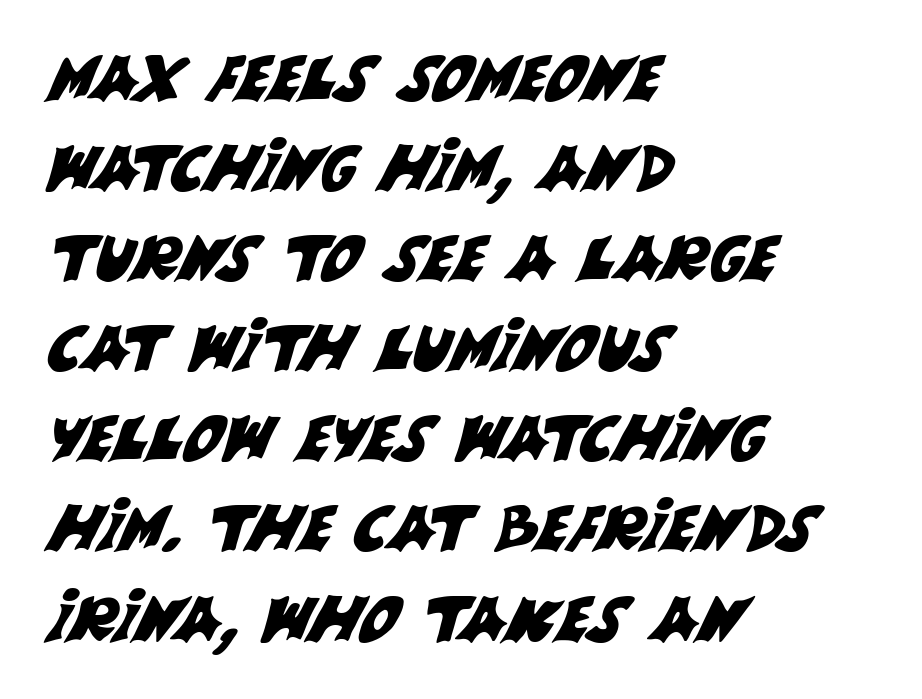
Q: Is the typeface a serif or a sans-serif typeface? A: Sans-serif.
Q: Is the text underlined? A: No.
Q: How is the paragraph aligned? A: Left-aligned.
Q: Is the spacing between letters normal or unusually wide? A: Normal.
Q: Is the spacing between lines tight, normal or loose? A: Normal.
Q: Width (condensed, normal, or wide)? A: Normal.
Q: Stroke contrast? A: Medium.
Q: x-height? A: Large.
Q: Monospaced? A: No.
